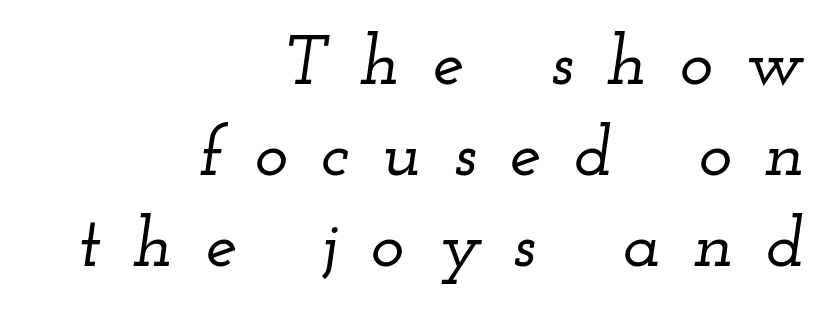
Casual observation: everything's shoved over to the right. Observe the serifs anchoring each vertical stroke in this sample. Check the space under the baseline: it is left empty. These lines were composed using italics.
